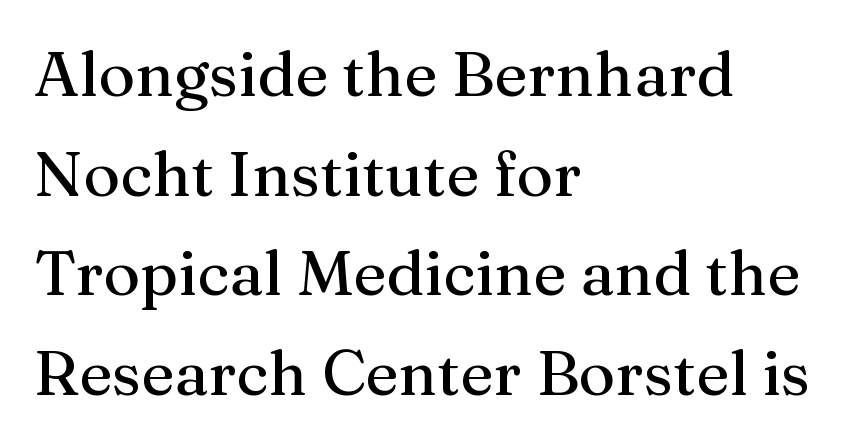
Q: Is the text italic (slanted)? A: No, it is upright.
Q: Is the typeface a serif or a sans-serif typeface? A: Serif.
Q: Is the text underlined? A: No.
Q: How is the paragraph aligned? A: Left-aligned.
Q: Is the spacing between letters normal or unusually wide? A: Normal.
Q: Is the spacing between lines tight, normal or loose? A: Normal.
Q: Width (condensed, normal, or wide)? A: Normal.
Q: Stroke contrast? A: Medium.
Q: x-height? A: Medium.
Q: Monospaced? A: No.
